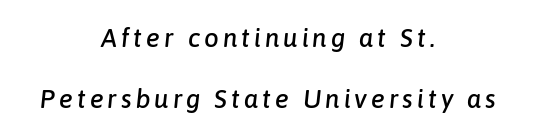
{"italic": "yes", "lean": "right", "slant_degrees": 6, "underline": "no", "align": "center", "line_spacing": "loose", "line_spacing_ratio": 2.34, "glyph_px": 26}
